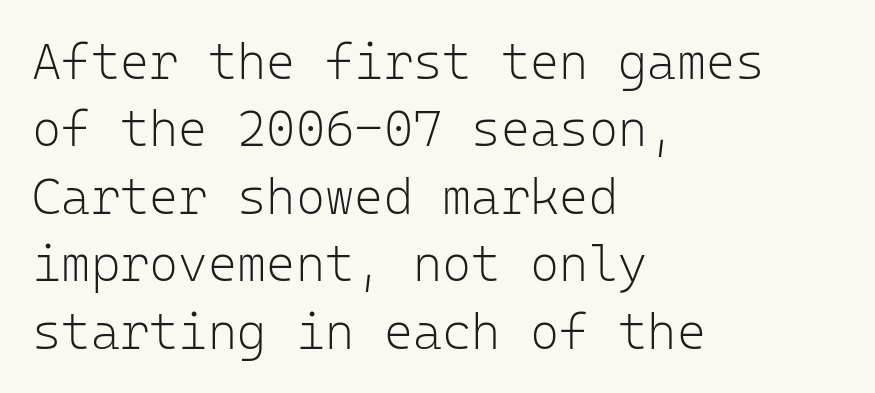
Q: Is the text bold? A: No.
Q: Is the text italic (slanted)? A: No, it is upright.
Q: Is the typeface a serif or a sans-serif typeface? A: Sans-serif.
Q: Is the text underlined? A: No.
Q: How is the paragraph aligned? A: Left-aligned.
Q: Is the spacing between letters normal or unusually wide? A: Normal.
Q: Is the spacing between lines tight, normal or loose? A: Normal.
Q: Width (condensed, normal, or wide)? A: Normal.
Q: Stroke contrast? A: Low.
Q: x-height? A: Medium.
Q: Monospaced? A: Yes.
